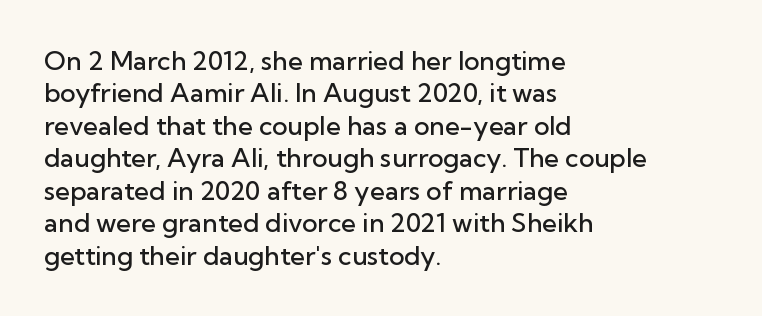
{"italic": "no", "bold": "semi", "underline": "no", "align": "left", "line_spacing": "normal", "line_spacing_ratio": 1.25, "letter_spacing": "normal", "letter_spacing_em": 0.0, "glyph_px": 26}
